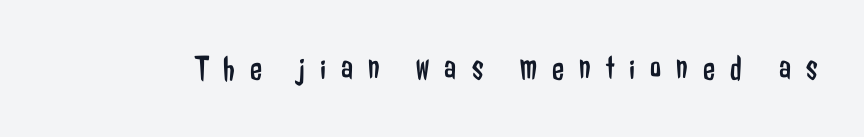
Is the stroke heavy? The answer is a plain regular-or-lighter. You could only call the tracking loose — the letters float apart. The rendering uses natural spacing where letterforms have individual widths. Descenders are the only things crossing below the line. The rendering shows plain stroke endings on the letterforms — a sans-serif design.
